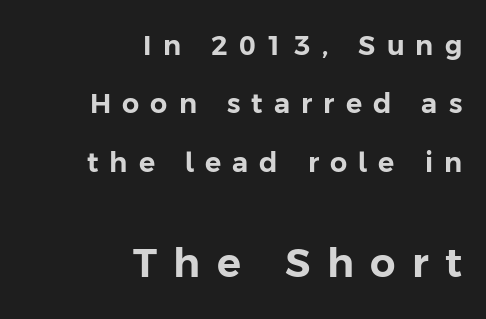
The specimen omits any rule beneath the text block's lines. Designer's note — italics off, roman on. Is there much room between lines? Yes — plenty of vertical air separates them. The horizontal fit of the characters is loose and conspicuously gappy. The second block has been scaled up relative to the first.
